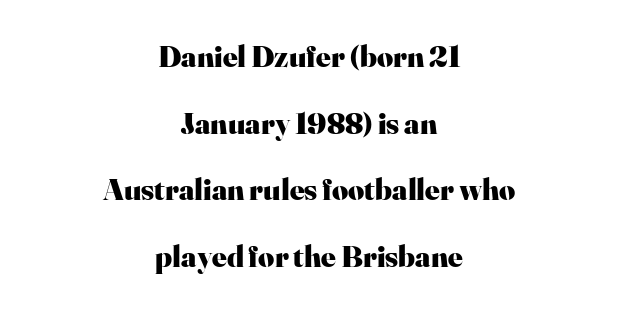
The compositor balanced each line on the midline. The foot of each line stays bare and open. Observe the ordinary spacing: letters are neighbours, not strangers. You could not count columns in this text — the font is proportionally spaced. The axis of the letterforms is exactly vertical. These lines are composed in type with serifs.
